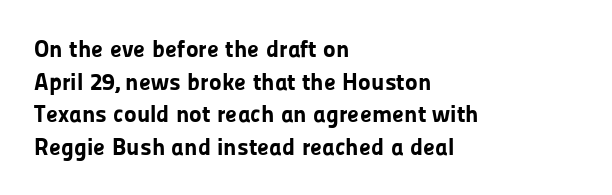
{"italic": "no", "bold": "yes", "underline": "no", "align": "left", "line_spacing": "normal", "line_spacing_ratio": 1.36, "letter_spacing": "normal", "letter_spacing_em": 0.0, "glyph_px": 24}
